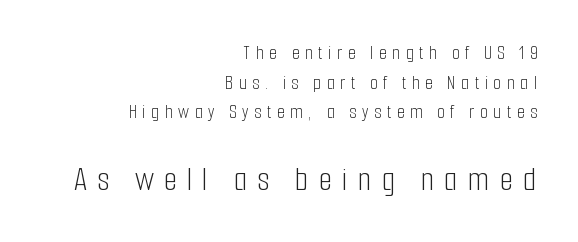
No feet cap the strokes, marking this as sans-serif type. The setting favours the right margin, as signatures and pull-quotes sometimes do. Counters stay open thanks to moderate or lighter strokes. Short note: letters widely spaced. Any mark beneath the type? The region is blank.
